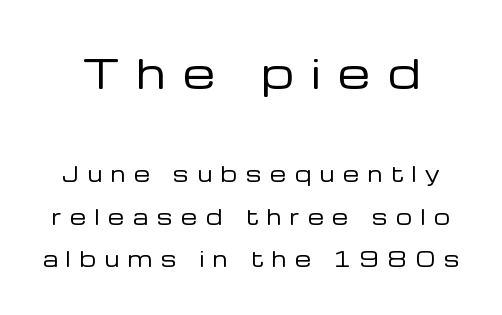
The image shows 40 px regular-weight sans-serif type, upright; set loose line spacing (2.11x), unusually wide letter spacing (+0.45 em), not underlined; the first (top) block is 2.0x larger; low stroke contrast and a medium x-height.
